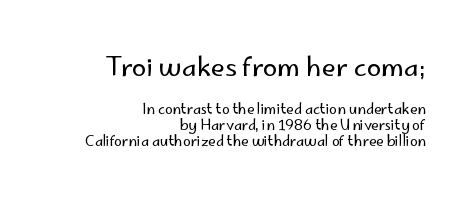
Q: Is the text bold? A: No.
Q: Is the text italic (slanted)? A: No, it is upright.
Q: Is the text underlined? A: No.
Q: How is the paragraph aligned? A: Right-aligned.
Q: Is the spacing between letters normal or unusually wide? A: Normal.
Q: Is the spacing between lines tight, normal or loose? A: Tight.
Q: Which block of text is set in a larger size, the first (top) or the second (bottom)? A: The first (top) one.
